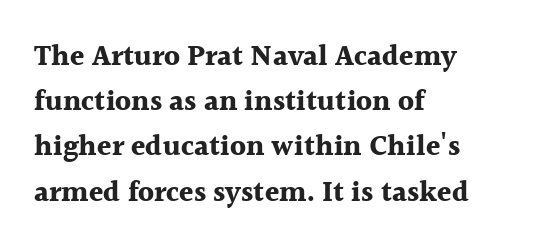
{"serif": "yes", "italic": "no", "bold": "yes", "weight": "bold", "width": "normal", "x_height": "medium", "monospaced": "no", "underline": "no", "align": "left", "line_spacing": "normal", "line_spacing_ratio": 1.56, "letter_spacing": "normal", "letter_spacing_em": 0.0, "glyph_px": 29}
